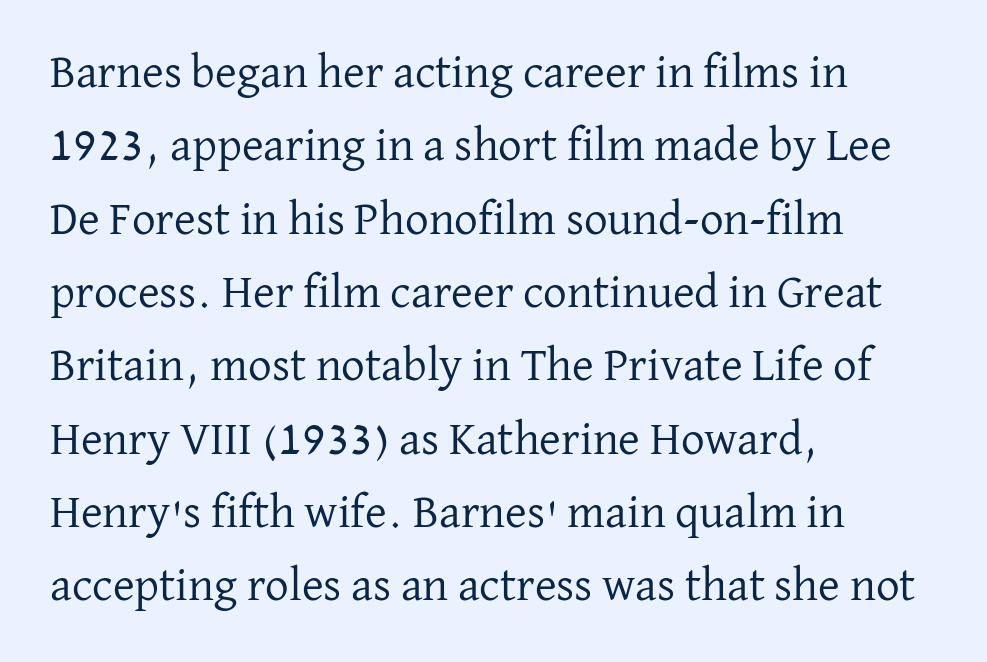
{"serif": "yes", "italic": "no", "bold": "no", "weight": "regular", "width": "normal", "stroke_contrast": "low", "x_height": "medium", "monospaced": "no", "underline": "no", "align": "left", "line_spacing": "normal", "line_spacing_ratio": 1.56, "letter_spacing": "normal", "letter_spacing_em": 0.0, "glyph_px": 47}
